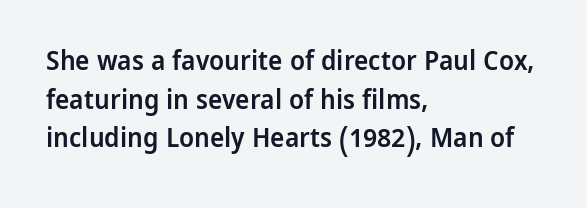
Q: Is the text bold? A: Semi-bold.
Q: Is the text italic (slanted)? A: No, it is upright.
Q: Is the text underlined? A: No.
Q: How is the paragraph aligned? A: Left-aligned.
Q: Is the spacing between letters normal or unusually wide? A: Normal.
Q: Is the spacing between lines tight, normal or loose? A: Normal.
